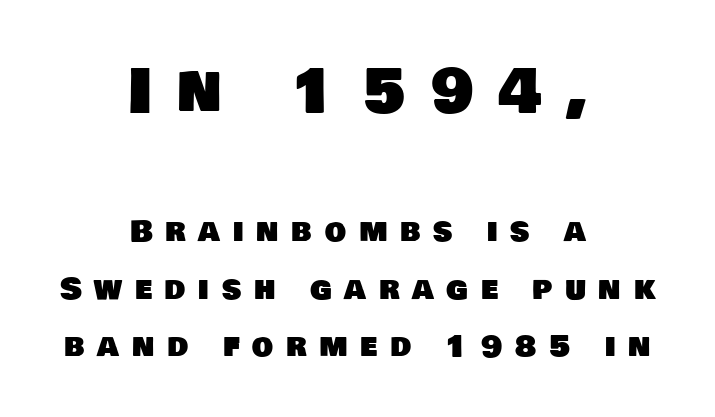
Compared with a flush-left layout, this one balances lines on the center instead. Nothing sits at the stroke ends, so this counts as sans-serif. Quick note: underline off. Think of a printed novel: that variable character pitch is what you see here. Here the first block reads like a headline and the second like body copy. How would I describe the line gaps? Wide and relaxed.
